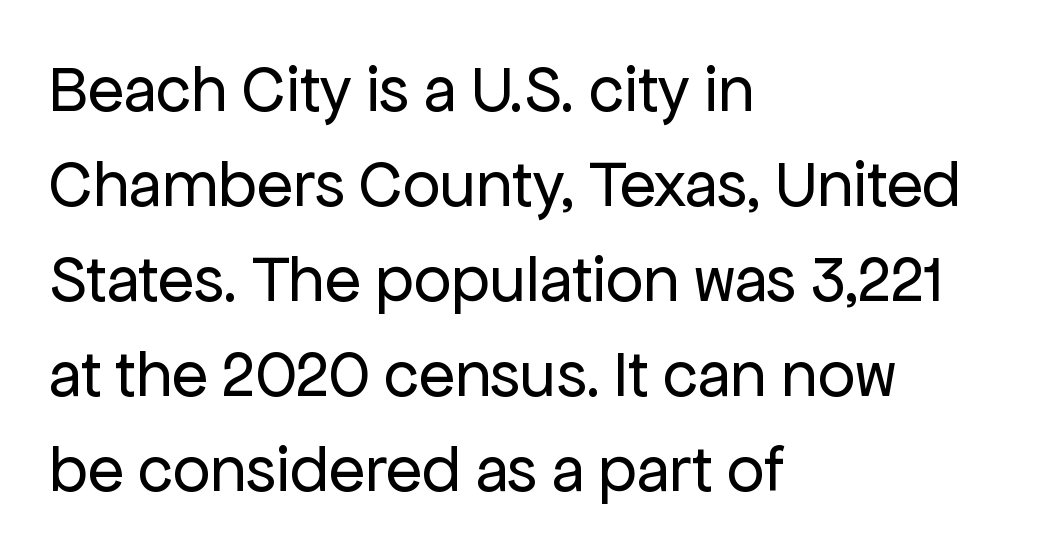
The image shows 66 px regular-weight sans-serif type, upright; set left-aligned, normal line spacing (1.44x), normal letter spacing, not underlined; low stroke contrast and a medium x-height.
